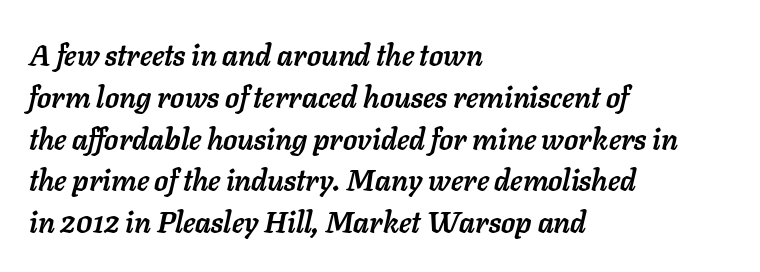
Q: Is the text bold? A: Yes.
Q: Is the text italic (slanted)? A: Yes, it leans right by about 11 degrees.
Q: Is the text underlined? A: No.
Q: How is the paragraph aligned? A: Left-aligned.
Q: Is the spacing between letters normal or unusually wide? A: Normal.
Q: Is the spacing between lines tight, normal or loose? A: Normal.
Q: Width (condensed, normal, or wide)? A: Normal.
Q: Stroke contrast? A: Low.
Q: x-height? A: Medium.
Q: Monospaced? A: No.
